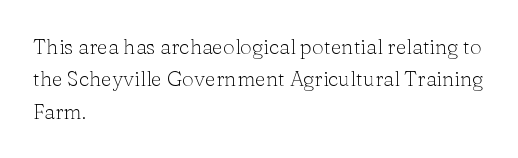
{"italic": "no", "bold": "no", "underline": "no", "align": "left", "line_spacing": "normal", "line_spacing_ratio": 1.54, "letter_spacing": "normal", "letter_spacing_em": 0.0, "glyph_px": 21}
